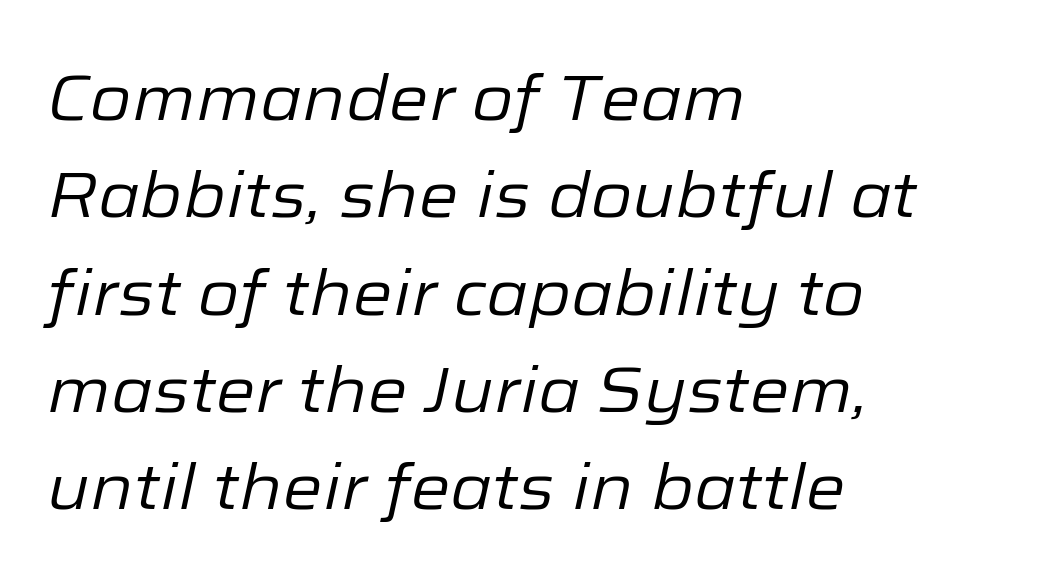
The space directly below the letters is spotless. Reading down the column, the eye jumps a familiar distance to each next line. Look at the tracking — it's just the regular setting, nothing added. This sample uses an oblique cut, with every glyph tilted off the vertical.
